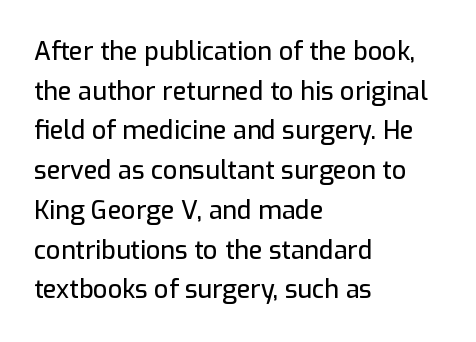
Q: Is the text italic (slanted)? A: No, it is upright.
Q: Is the text underlined? A: No.
Q: How is the paragraph aligned? A: Left-aligned.
Q: Is the spacing between letters normal or unusually wide? A: Normal.
Q: Is the spacing between lines tight, normal or loose? A: Normal.
